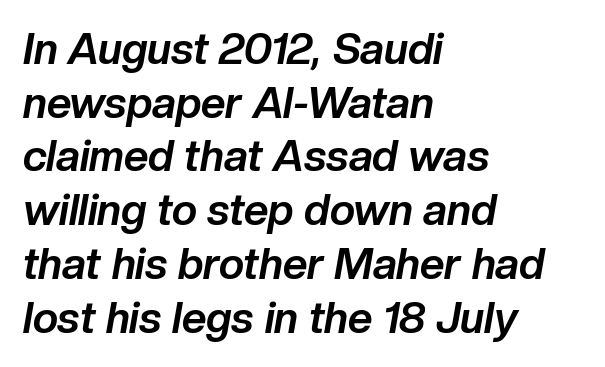
Q: Is the text bold? A: Yes.
Q: Is the text italic (slanted)? A: Yes, it leans right by about 10 degrees.
Q: Is the text underlined? A: No.
Q: How is the paragraph aligned? A: Left-aligned.
Q: Is the spacing between letters normal or unusually wide? A: Normal.
Q: Is the spacing between lines tight, normal or loose? A: Normal.
Q: Width (condensed, normal, or wide)? A: Normal.
Q: Stroke contrast? A: Low.
Q: x-height? A: Medium.
Q: Monospaced? A: No.
